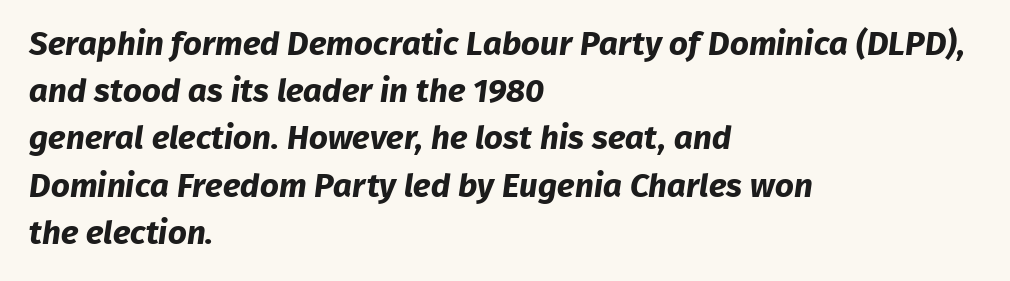
{"serif": "no", "bold": "yes", "weight": "bold", "width": "normal", "stroke_contrast": "low", "x_height": "medium", "monospaced": "no", "underline": "no", "align": "left", "line_spacing": "normal", "line_spacing_ratio": 1.43, "letter_spacing": "normal", "letter_spacing_em": 0.0, "glyph_px": 33}
